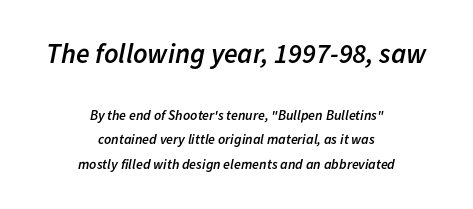
The image shows 28 px semibold type, italic (leaning right); set centered, line spacing 1.74x, normal letter spacing, not underlined; the first (top) block is 2.0x larger; low stroke contrast and a medium x-height.
